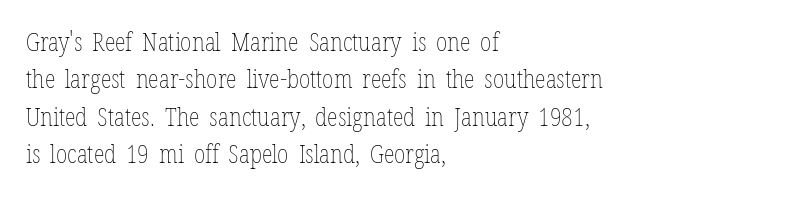
In CSS terms this would be text-align: left. Descenders are the only things crossing below the line. One glance says typical: line gaps are just what's usual. This is the regular roman posture of the typeface.
